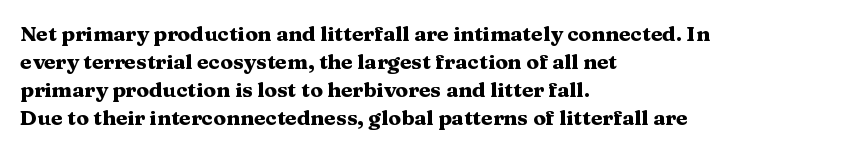
Q: Is the text bold? A: Yes.
Q: Is the text italic (slanted)? A: No, it is upright.
Q: Is the text underlined? A: No.
Q: How is the paragraph aligned? A: Left-aligned.
Q: Is the spacing between letters normal or unusually wide? A: Normal.
Q: Is the spacing between lines tight, normal or loose? A: Normal.
